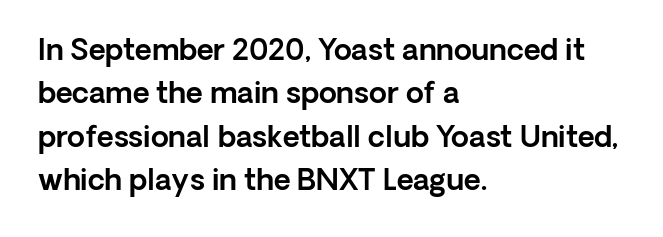
The image shows 29 px sans-serif type, upright; set left-aligned, normal line spacing (1.5x), normal letter spacing, not underlined; a medium x-height.
